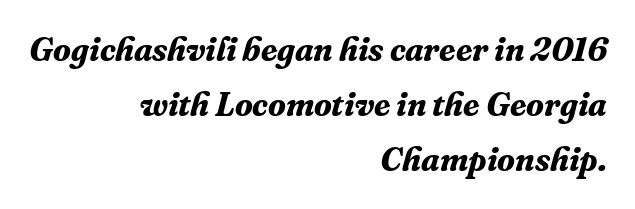
Q: Is the text bold? A: Yes.
Q: Is the text italic (slanted)? A: Yes, it leans right by about 16 degrees.
Q: Is the typeface a serif or a sans-serif typeface? A: Serif.
Q: Is the text underlined? A: No.
Q: How is the paragraph aligned? A: Right-aligned.
Q: Is the spacing between letters normal or unusually wide? A: Normal.
Q: Is the spacing between lines tight, normal or loose? A: Normal.
Q: Width (condensed, normal, or wide)? A: Normal.
Q: Stroke contrast? A: Medium.
Q: x-height? A: Medium.
Q: Monospaced? A: No.
